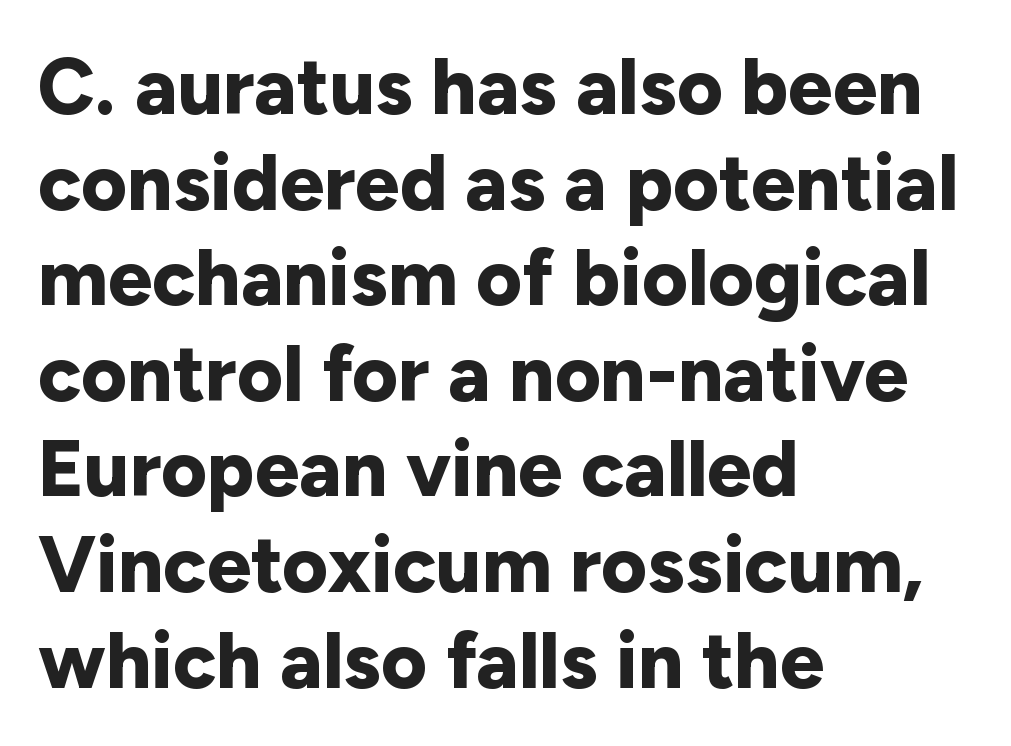
Q: Is the text bold? A: Yes.
Q: Is the text italic (slanted)? A: No, it is upright.
Q: Is the typeface a serif or a sans-serif typeface? A: Sans-serif.
Q: Is the text underlined? A: No.
Q: How is the paragraph aligned? A: Left-aligned.
Q: Is the spacing between letters normal or unusually wide? A: Normal.
Q: Width (condensed, normal, or wide)? A: Normal.
Q: Stroke contrast? A: Low.
Q: x-height? A: Medium.
Q: Monospaced? A: No.
